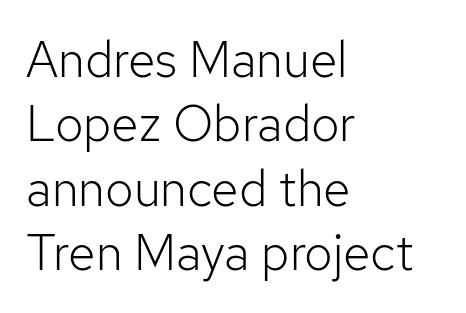
The image shows 50 px light sans-serif type, upright; set left-aligned, normal line spacing (1.29x), normal letter spacing, not underlined; low stroke contrast and a medium x-height.
